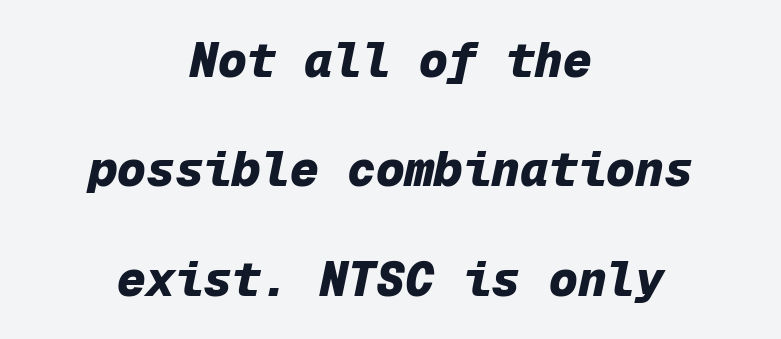
{"italic": "yes", "lean": "right", "slant_degrees": 12, "bold": "yes", "weight": "heavy", "width": "normal", "stroke_contrast": "low", "x_height": "medium", "monospaced": "yes", "underline": "no", "align": "center", "line_spacing": "loose", "line_spacing_ratio": 2.28, "letter_spacing": "normal", "letter_spacing_em": 0.0, "glyph_px": 48}
